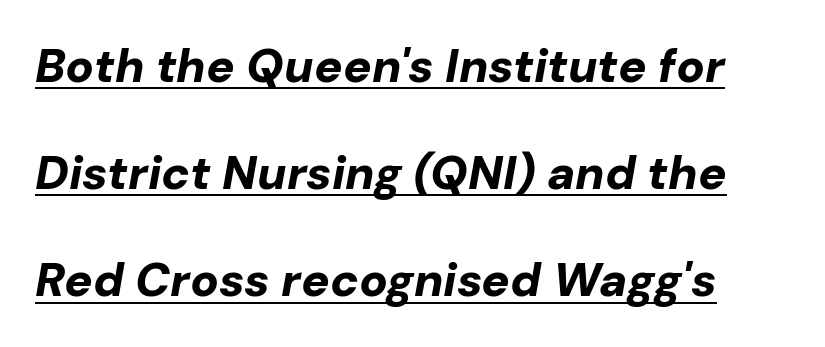
The image shows 47 px bold type, italic (leaning right); set loose line spacing (2.28x), normal letter spacing, underlined; low stroke contrast and a medium x-height.
